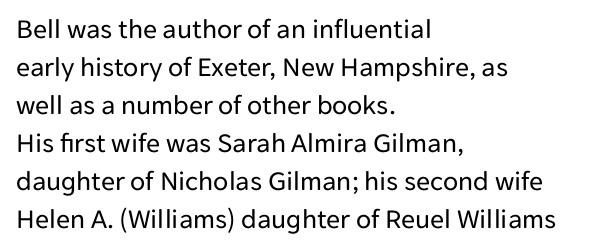
The face used here is rendered with its standard letterfit. Every character sits straight up, as roman type does. Baseline-to-baseline distance is the conventional proportion of letter height. These glyphs show unthickened strokes, regular width or finer. This is sans-serif lettering, the kind often seen on screens and signage. Check the space under the baseline: it is left empty.
